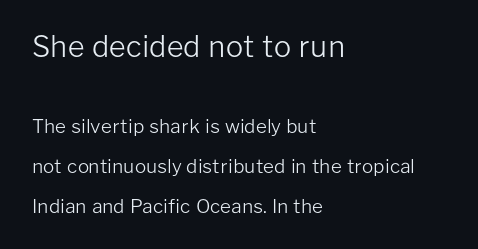
The image shows 29 px light sans-serif type, upright; set left-aligned, loose line spacing (2.1x), normal letter spacing, not underlined; the first (top) block is 1.53x larger; low stroke contrast and a medium x-height.
